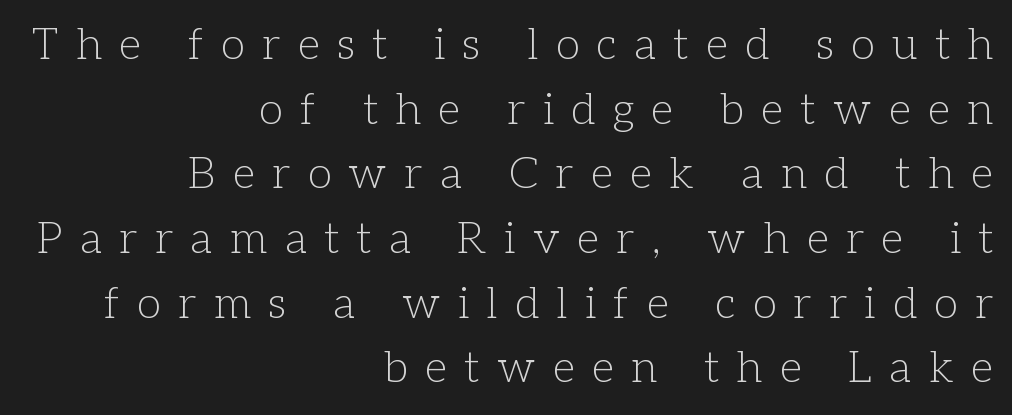
{"serif": "yes", "italic": "no", "bold": "no", "weight": "light", "width": "normal", "stroke_contrast": "low", "x_height": "medium", "monospaced": "no", "underline": "no", "align": "right", "line_spacing": "normal", "line_spacing_ratio": 1.47, "letter_spacing": "wide", "letter_spacing_em": 0.4, "glyph_px": 44}
